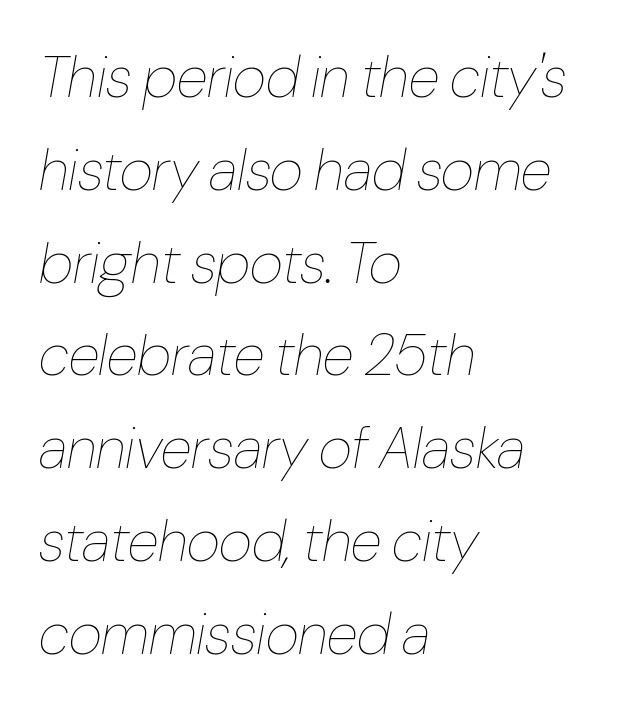
{"italic": "yes", "lean": "right", "slant_degrees": 10, "bold": "no", "weight": "thin", "width": "condensed", "stroke_contrast": "low", "x_height": "medium", "monospaced": "no", "underline": "no", "align": "left", "line_spacing": "normal", "line_spacing_ratio": 1.6, "letter_spacing": "normal", "letter_spacing_em": 0.0, "glyph_px": 58}
